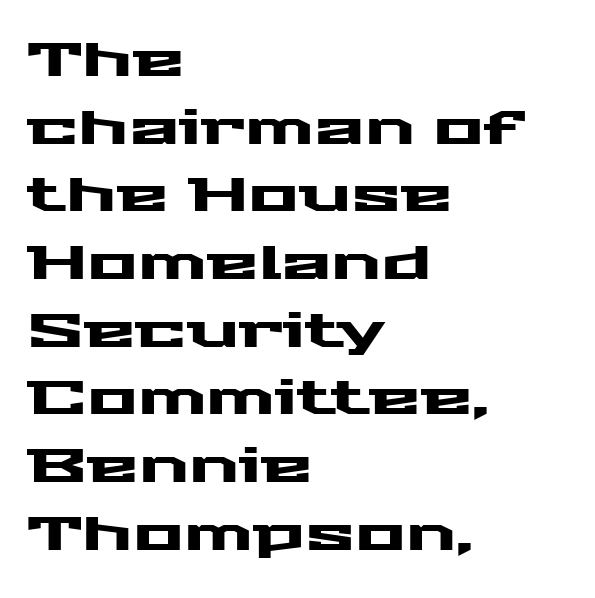
Q: Is the text italic (slanted)? A: No, it is upright.
Q: Is the typeface a serif or a sans-serif typeface? A: Sans-serif.
Q: Is the text underlined? A: No.
Q: How is the paragraph aligned? A: Left-aligned.
Q: Is the spacing between letters normal or unusually wide? A: Normal.
Q: Is the spacing between lines tight, normal or loose? A: Normal.
Q: Width (condensed, normal, or wide)? A: Wide.
Q: Stroke contrast? A: Medium.
Q: x-height? A: Medium.
Q: Monospaced? A: No.
